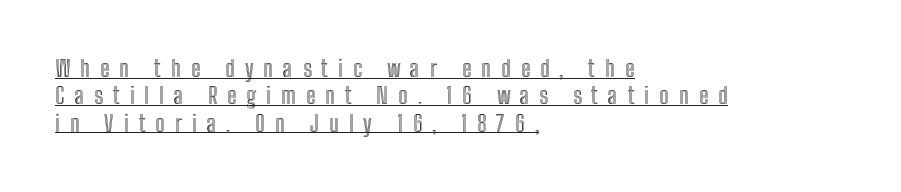
Q: Is the text italic (slanted)? A: No, it is upright.
Q: Is the text underlined? A: Yes.
Q: How is the paragraph aligned? A: Left-aligned.
Q: Is the spacing between letters normal or unusually wide? A: Unusually wide.
